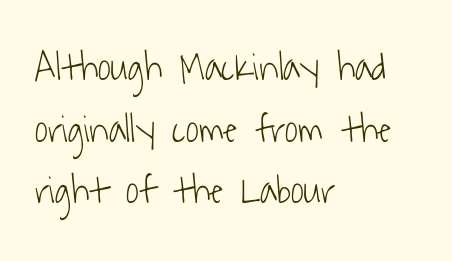
Layout note: lines flush left. Summary of weight: not heavy and not bold. Spacing verdict: proportional, widths tailored to each character. Quick note: underline off. Unlike a traditional serif, this face leaves its strokes unadorned. Tracking value appears to be zero — textbook default spacing.
